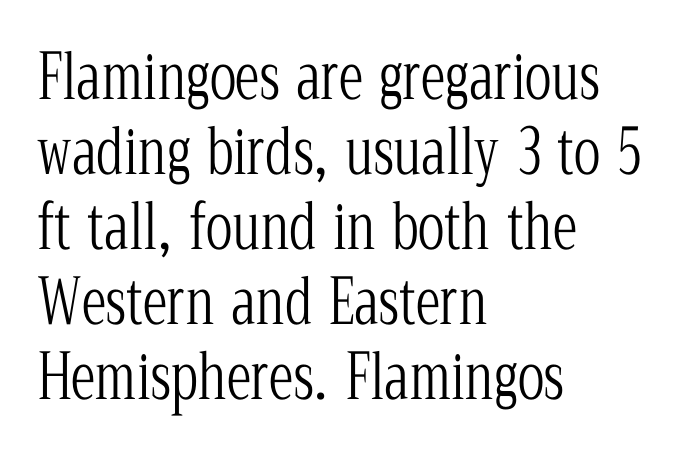
The image shows 62 px light, condensed serif type, upright; set left-aligned, line spacing 1.21x, normal letter spacing, not underlined; low stroke contrast and a medium x-height.
